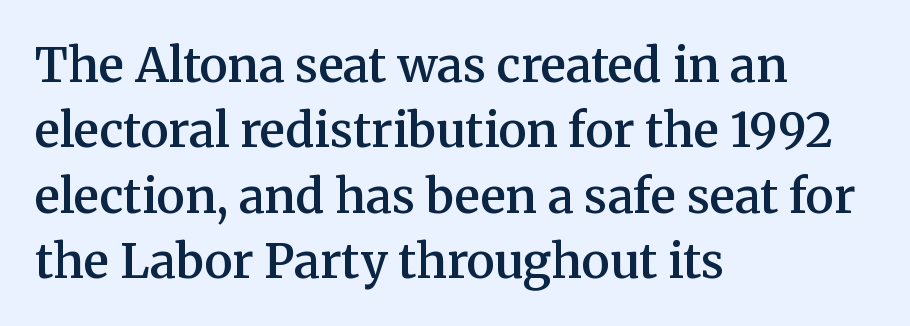
Q: Is the text bold? A: Semi-bold.
Q: Is the text italic (slanted)? A: No, it is upright.
Q: Is the typeface a serif or a sans-serif typeface? A: Serif.
Q: Is the text underlined? A: No.
Q: How is the paragraph aligned? A: Left-aligned.
Q: Is the spacing between letters normal or unusually wide? A: Normal.
Q: Is the spacing between lines tight, normal or loose? A: Normal.
Q: Width (condensed, normal, or wide)? A: Normal.
Q: Stroke contrast? A: Medium.
Q: x-height? A: Medium.
Q: Monospaced? A: No.
